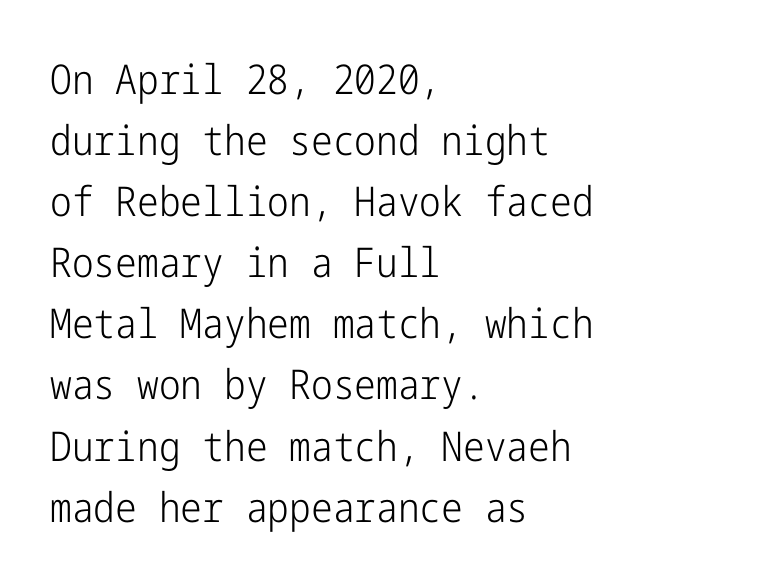
Q: Is the text bold? A: No.
Q: Is the text italic (slanted)? A: No, it is upright.
Q: Is the typeface a serif or a sans-serif typeface? A: Sans-serif.
Q: Is the text underlined? A: No.
Q: How is the paragraph aligned? A: Left-aligned.
Q: Is the spacing between letters normal or unusually wide? A: Normal.
Q: Is the spacing between lines tight, normal or loose? A: Normal.
Q: Width (condensed, normal, or wide)? A: Condensed.
Q: Stroke contrast? A: Low.
Q: x-height? A: Medium.
